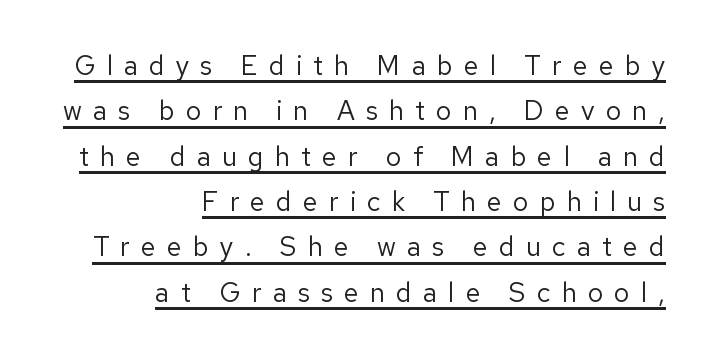
The image shows 27 px text type, upright; set right-aligned, normal line spacing (1.68x), unusually wide letter spacing (+0.41 em), underlined.
